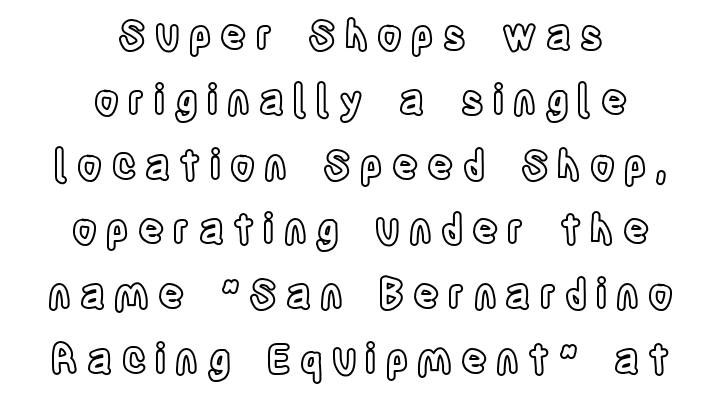
The image shows 40 px condensed type, upright; set centered, normal line spacing (1.62x), unusually wide letter spacing (+0.23 em), not underlined; a large x-height.
